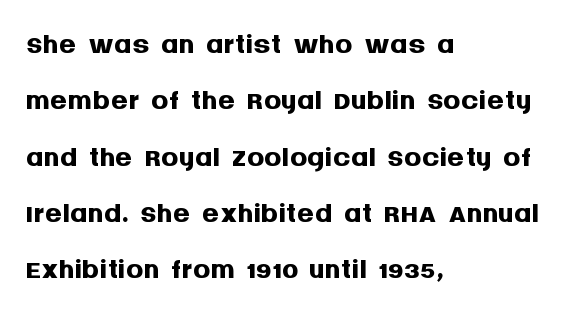
{"serif": "no", "italic": "no", "bold": "yes", "weight": "semibold", "width": "normal", "stroke_contrast": "medium", "x_height": "large", "monospaced": "no", "underline": "no", "align": "left", "line_spacing": "normal", "line_spacing_ratio": 1.31, "letter_spacing": "normal", "letter_spacing_em": 0.0, "glyph_px": 43}
